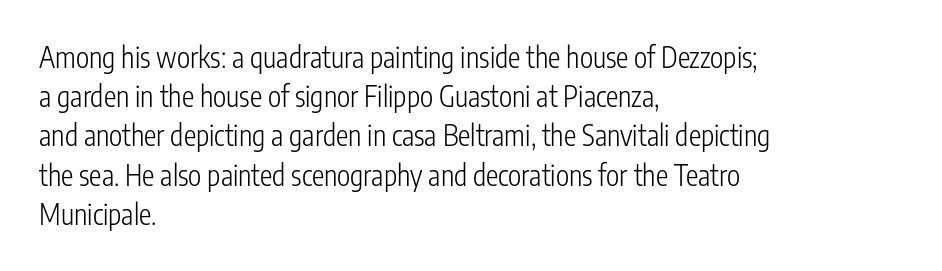
The image shows 28 px light, condensed sans-serif type, upright; set left-aligned, normal line spacing (1.4x), normal letter spacing, not underlined; low stroke contrast and a medium x-height.
